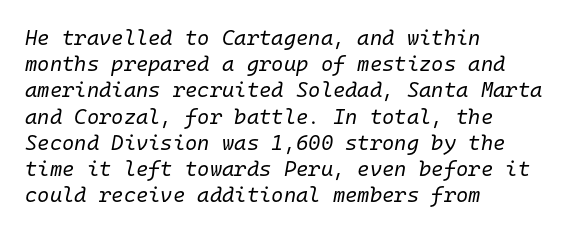
Only glyphs here, with clear space below each row. The designer left line spacing at the default. The setting favours the left margin, as ordinary paragraphs usually do. The font is comparable to plain body text, perhaps lighter. Nothing unusual about the tracking: characters are spaced as the font intends.
